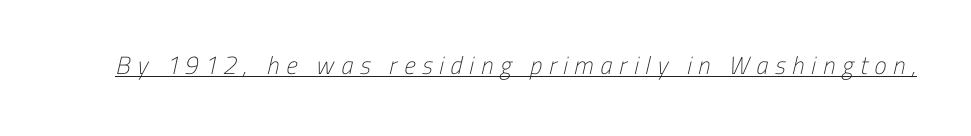
{"bold": "no", "underline": "yes", "letter_spacing": "wide", "letter_spacing_em": 0.27, "glyph_px": 25}
